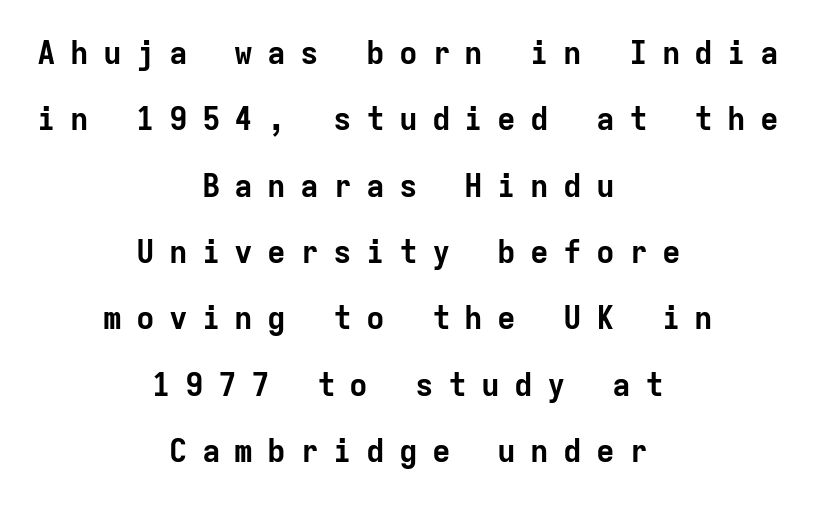
{"serif": "no", "italic": "no", "bold": "yes", "weight": "bold", "width": "normal", "stroke_contrast": "low", "x_height": "medium", "monospaced": "yes", "underline": "no", "align": "center", "line_spacing": "loose", "line_spacing_ratio": 2.14, "letter_spacing": "wide", "letter_spacing_em": 0.46, "glyph_px": 31}
